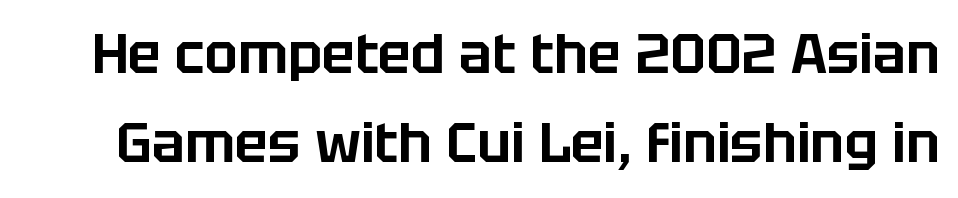
The image shows 55 px sans-serif type, upright; set normal line spacing (1.62x), normal letter spacing, not underlined; low stroke contrast and a large x-height.
